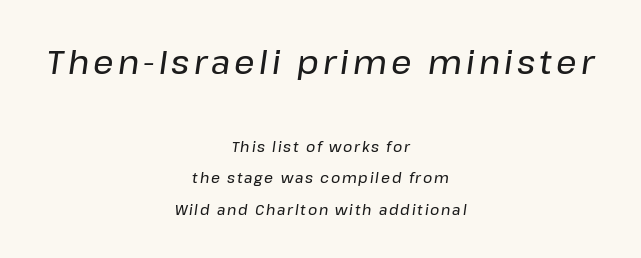
Q: Is the text italic (slanted)? A: Yes, it leans right by about 8 degrees.
Q: Is the text underlined? A: No.
Q: How is the paragraph aligned? A: Centered.
Q: Is the spacing between lines tight, normal or loose? A: Loose.
Q: Which block of text is set in a larger size, the first (top) or the second (bottom)? A: The first (top) one.
Q: Width (condensed, normal, or wide)? A: Normal.
Q: Stroke contrast? A: Low.
Q: x-height? A: Medium.
Q: Monospaced? A: No.
